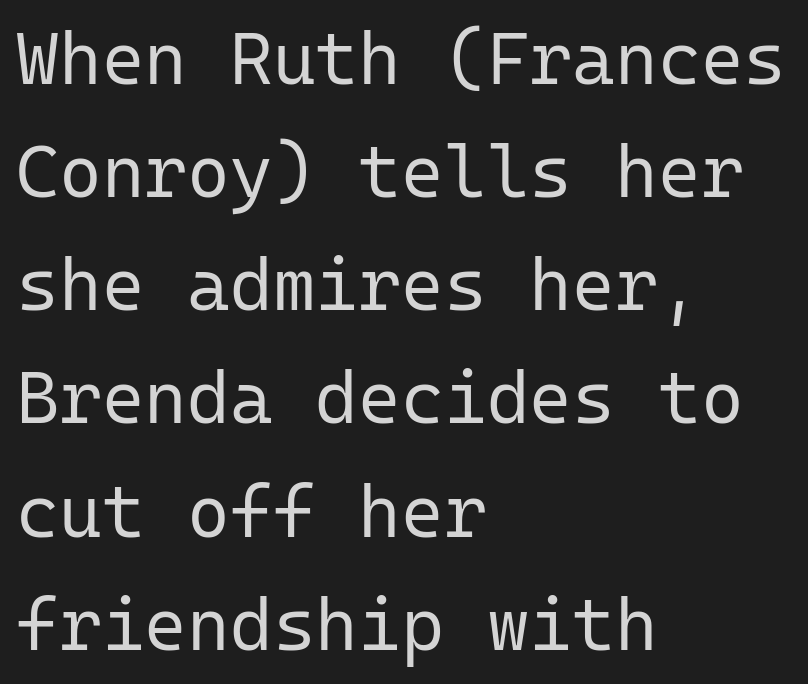
The rendering uses typewriter-style spacing with identical character cells. The rendering anchors every line to the left-hand side. Is the type heavy? It reads as light-to-regular instead. Type style note: lacks serifs.
